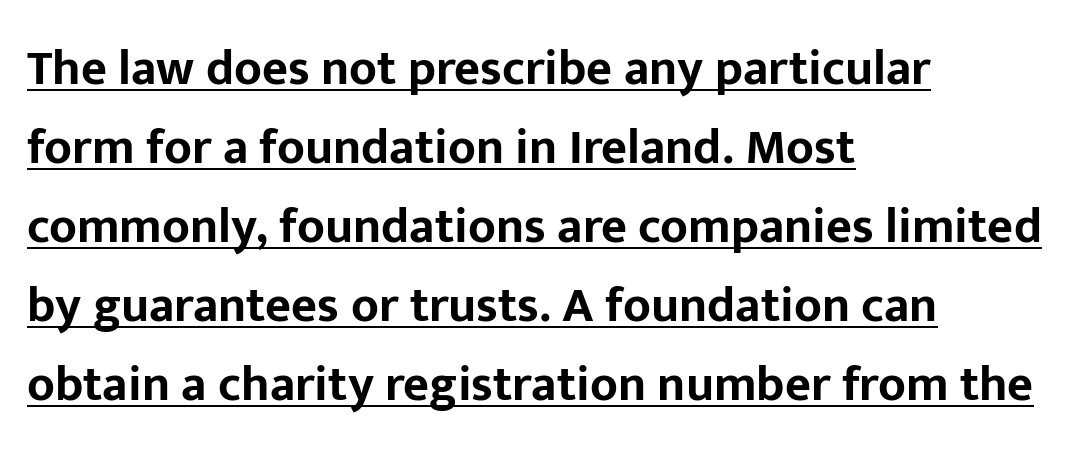
Notice how the passage keeps a crisp vertical edge on the left only. Examine the stroke ends and you'll find no serifs. Here the designer chose a conventional face with non-uniform glyph widths. Compared with typical body copy, the letter spacing here is the same. Every character sits straight up, as roman type does.
